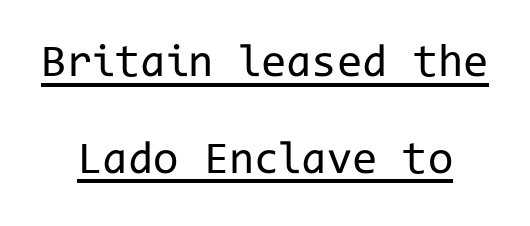
The image shows 46 px regular-weight sans-serif type, upright, monospaced; set loose line spacing (2.1x), normal letter spacing, underlined; low stroke contrast and a medium x-height.
